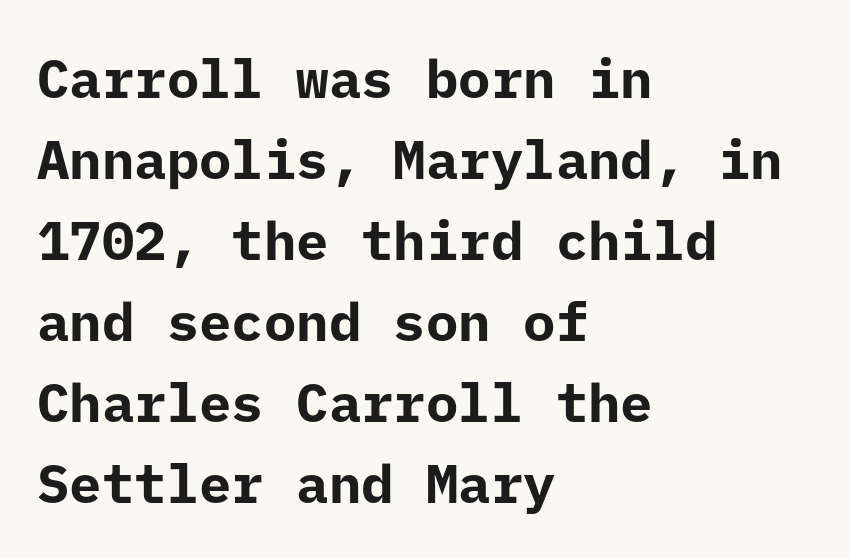
{"serif": "no", "italic": "no", "bold": "yes", "weight": "bold", "width": "normal", "stroke_contrast": "low", "x_height": "medium", "underline": "no", "align": "left", "line_spacing": "normal", "line_spacing_ratio": 1.5, "letter_spacing": "normal", "letter_spacing_em": 0.0, "glyph_px": 54}
